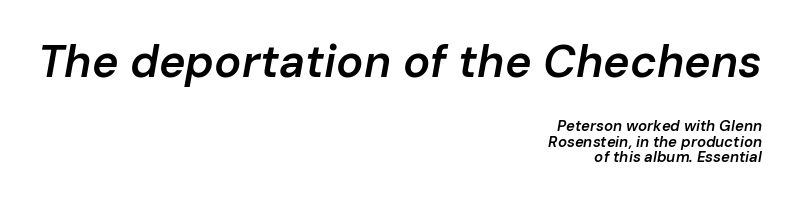
{"italic": "yes", "lean": "right", "slant_degrees": 10, "bold": "semi", "weight": "semibold", "width": "normal", "stroke_contrast": "low", "x_height": "medium", "monospaced": "no", "underline": "no", "align": "right", "line_spacing": "tight", "line_spacing_ratio": 1.06, "letter_spacing": "normal", "letter_spacing_em": 0.0, "larger_block": "first", "size_ratio": 3.0, "glyph_px": 45}
